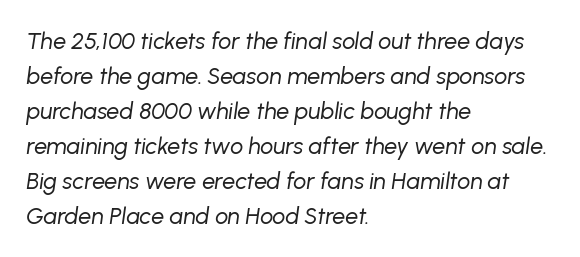
Q: Is the text bold? A: No.
Q: Is the text italic (slanted)? A: Yes, it leans right by about 8 degrees.
Q: Is the text underlined? A: No.
Q: How is the paragraph aligned? A: Left-aligned.
Q: Is the spacing between letters normal or unusually wide? A: Normal.
Q: Is the spacing between lines tight, normal or loose? A: Normal.
